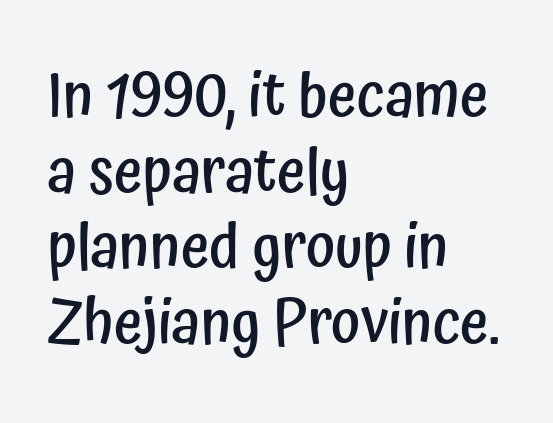
Q: Is the text bold? A: Semi-bold.
Q: Is the text italic (slanted)? A: No, it is upright.
Q: Is the typeface a serif or a sans-serif typeface? A: Sans-serif.
Q: Is the text underlined? A: No.
Q: How is the paragraph aligned? A: Left-aligned.
Q: Is the spacing between letters normal or unusually wide? A: Normal.
Q: Width (condensed, normal, or wide)? A: Condensed.
Q: Stroke contrast? A: Low.
Q: x-height? A: Medium.
Q: Monospaced? A: No.
